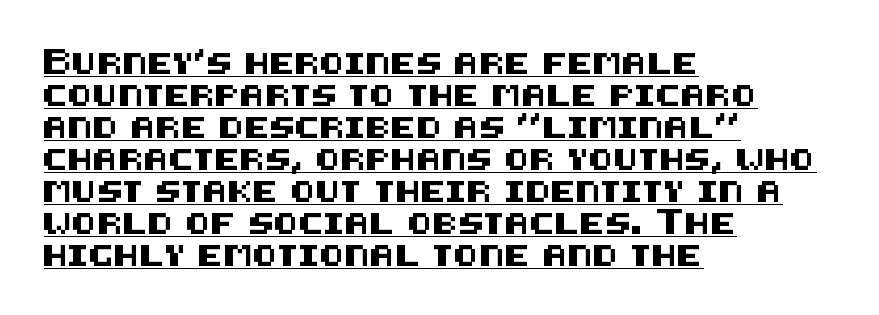
{"italic": "no", "underline": "yes", "align": "left", "line_spacing": "normal", "line_spacing_ratio": 1.52, "letter_spacing": "normal", "letter_spacing_em": 0.0, "glyph_px": 21}
